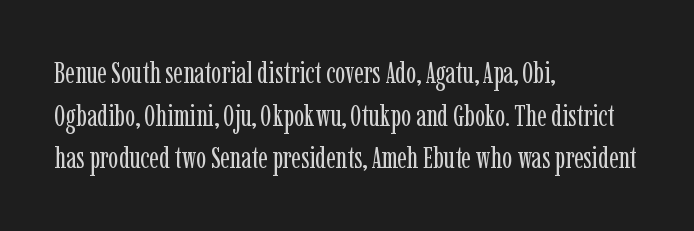
The image shows 30 px regular-weight, condensed serif type, upright; set left-aligned, normal line spacing (1.42x), normal letter spacing, not underlined; low stroke contrast and a medium x-height.
